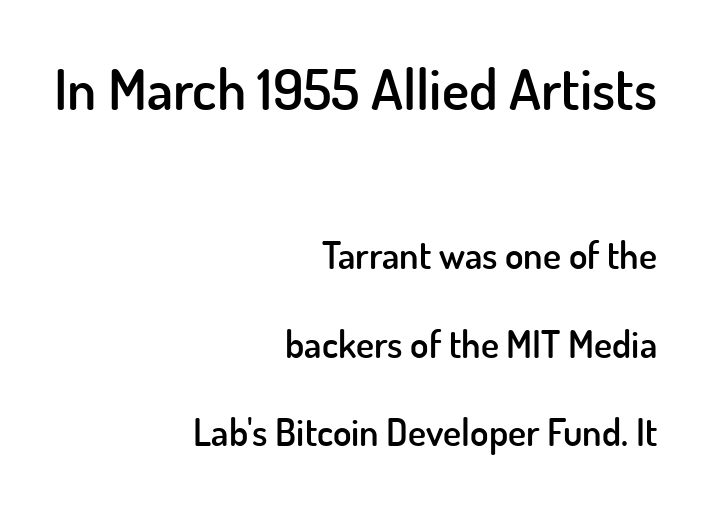
{"serif": "no", "italic": "no", "bold": "semi", "weight": "semibold", "width": "normal", "stroke_contrast": "low", "x_height": "small", "monospaced": "no", "underline": "no", "align": "right", "line_spacing": "loose", "line_spacing_ratio": 2.33, "letter_spacing": "normal", "letter_spacing_em": 0.0, "larger_block": "first", "size_ratio": 1.5, "glyph_px": 57}
